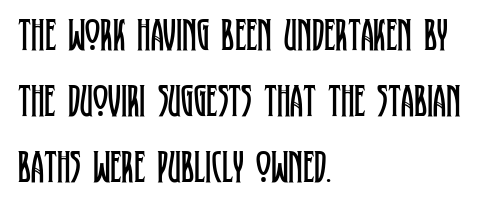
Do the characters align in a grid? No, the font is proportional. Caption: face not bold, strokes unweighted. Short and long lines alike share a common starting point at left. The gap between lines stays unmarked.
